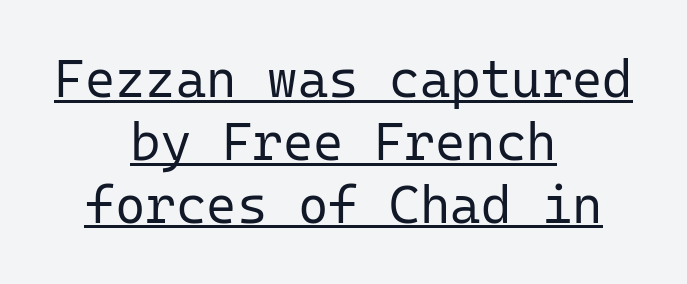
You could call the tracking neutral — neither tight nor loose. Every character sits straight up, as roman type does. This reads as an unemphasized weight, regular at the heaviest. I'd call this a sans setting — the letters go barefoot.
